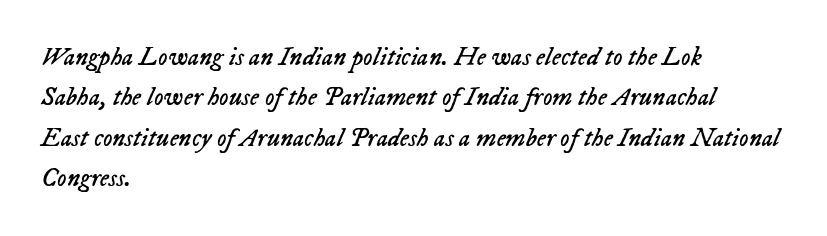
The image shows 26 px text type, italic (leaning right); set left-aligned, normal line spacing (1.55x), normal letter spacing, not underlined.
